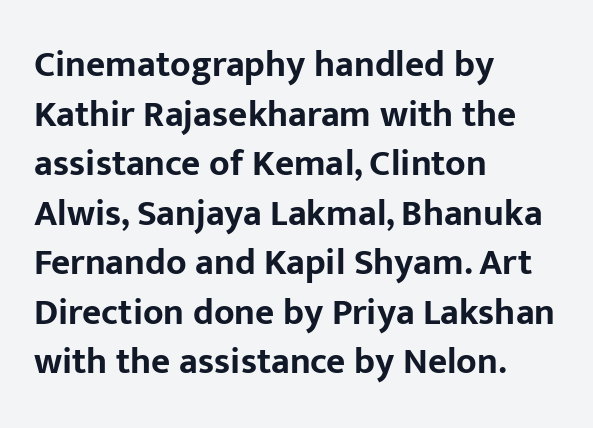
A normal amount of white space separates one row of letters from the next. The strip under each line holds only bare page. The lettering stays uniformly vertical, giving the passage a roman look. A typesetter would call this zero additional tracking. A typesetter would call this proportional, since set widths differ per character.
